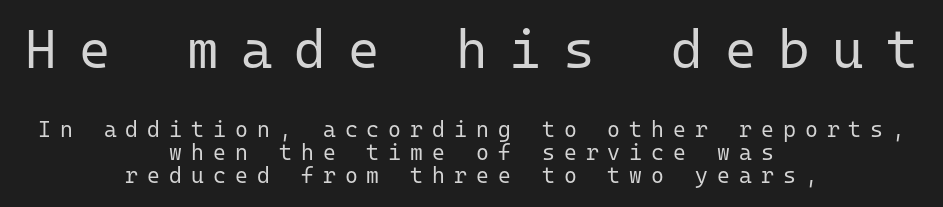
The image shows 54 px regular-weight sans-serif type, upright, monospaced; set centered, tight line spacing (1.04x), unusually wide letter spacing (+0.41 em), not underlined; the first (top) block is 2.45x larger; low stroke contrast and a medium x-height.
